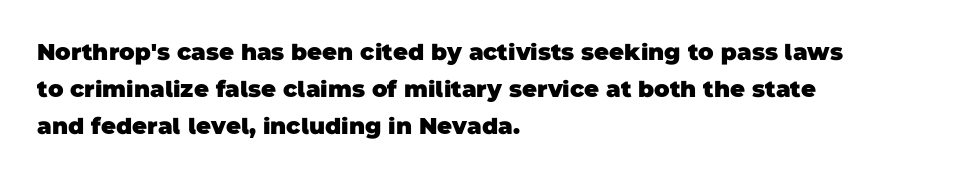
{"bold": "yes", "underline": "no", "align": "left", "line_spacing": "normal", "line_spacing_ratio": 1.6, "letter_spacing": "normal", "letter_spacing_em": 0.0, "glyph_px": 23}
